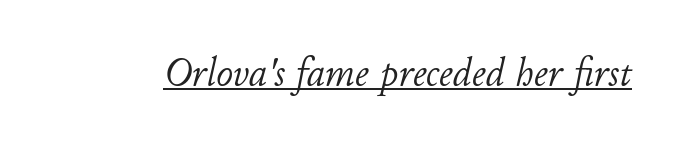
{"italic": "yes", "lean": "right", "slant_degrees": 11, "bold": "no", "weight": "light", "width": "normal", "stroke_contrast": "low", "x_height": "small", "monospaced": "no", "underline": "yes", "letter_spacing": "normal", "letter_spacing_em": 0.0, "glyph_px": 41}
